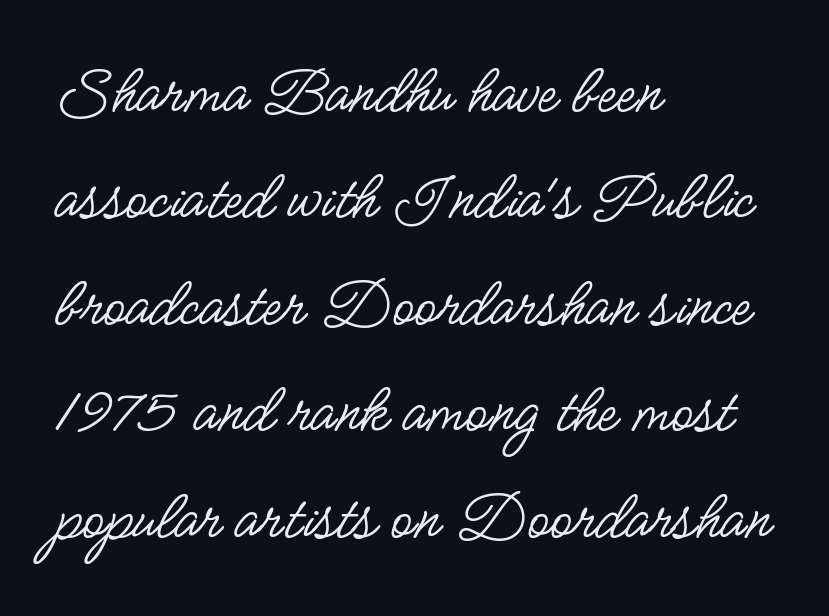
Q: Is the text bold? A: No.
Q: Is the text italic (slanted)? A: Yes.
Q: Is the typeface a serif or a sans-serif typeface? A: Sans-serif.
Q: Is the text underlined? A: No.
Q: How is the paragraph aligned? A: Left-aligned.
Q: Is the spacing between letters normal or unusually wide? A: Normal.
Q: Is the spacing between lines tight, normal or loose? A: Normal.
Q: Width (condensed, normal, or wide)? A: Condensed.
Q: Stroke contrast? A: Low.
Q: x-height? A: Small.
Q: Monospaced? A: No.
